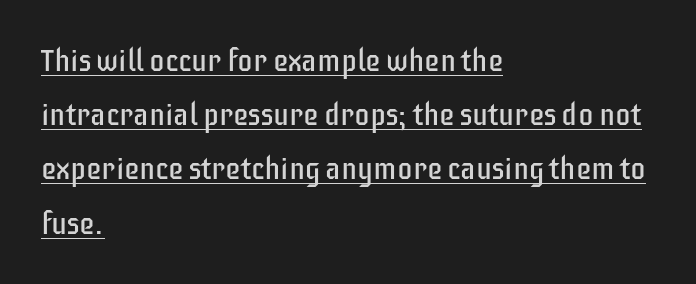
Q: Is the text bold? A: No.
Q: Is the text italic (slanted)? A: No, it is upright.
Q: Is the typeface a serif or a sans-serif typeface? A: Sans-serif.
Q: Is the text underlined? A: Yes.
Q: How is the paragraph aligned? A: Left-aligned.
Q: Is the spacing between letters normal or unusually wide? A: Normal.
Q: Width (condensed, normal, or wide)? A: Condensed.
Q: Stroke contrast? A: Low.
Q: x-height? A: Large.
Q: Monospaced? A: No.
